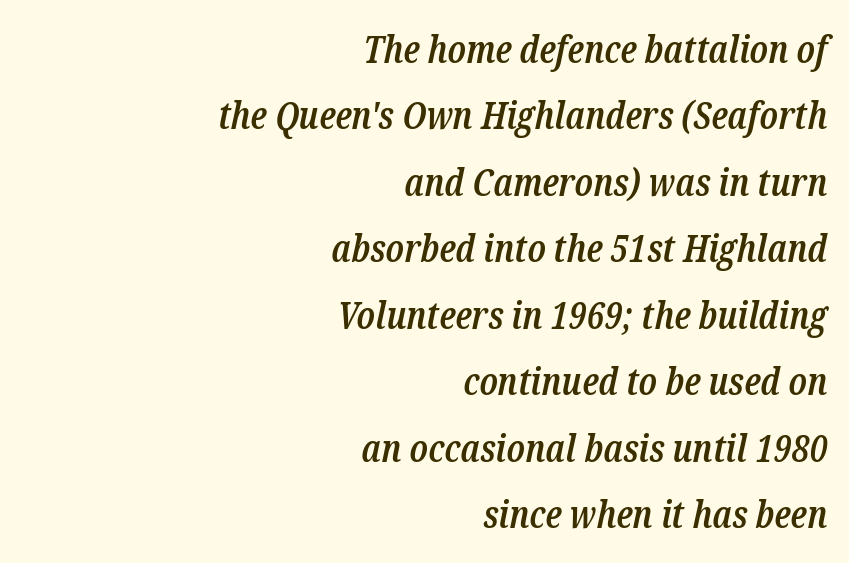
The image shows 38 px semibold, condensed serif type, italic (leaning right); set right-aligned, line spacing 1.75x, normal letter spacing, not underlined; low stroke contrast and a medium x-height.
